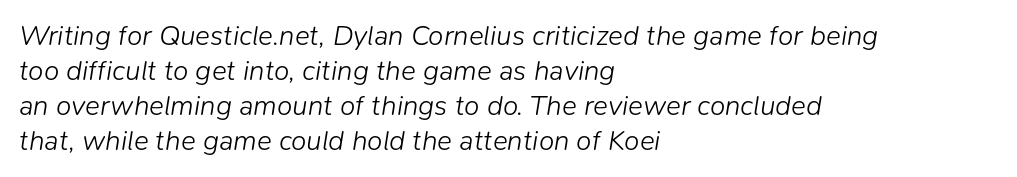
The image shows 28 px light type, italic (leaning right); set left-aligned, normal line spacing (1.25x), normal letter spacing, not underlined; low stroke contrast and a medium x-height.
